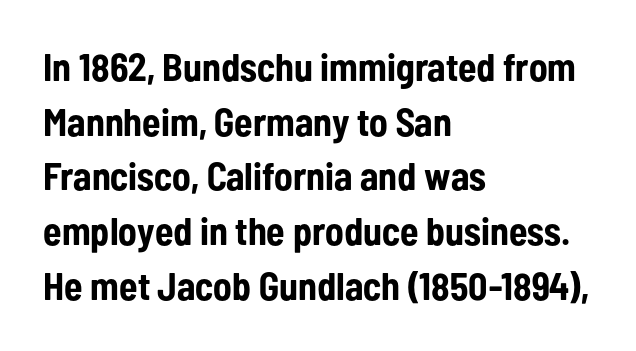
A sans-serif font was chosen for this passage. The tracking reads as untouched default to a designer's eye. In terms of leading, this rendering sits right in the middle. Here the designer chose a conventional face with non-uniform glyph widths.
